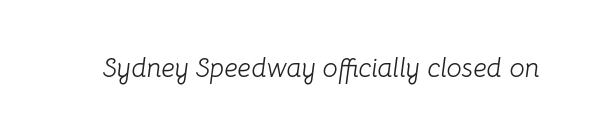
The image shows 27 px text type, italic (leaning right); set normal letter spacing, not underlined.
